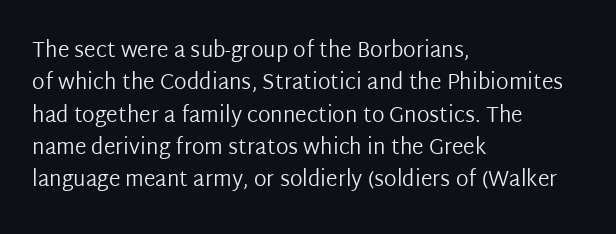
The image shows 21 px text type, upright; set left-aligned, normal line spacing (1.54x), normal letter spacing, not underlined.
